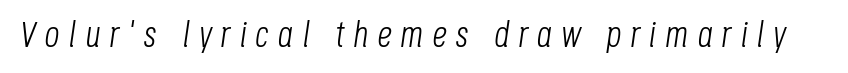
The image shows 37 px light, condensed type, italic (leaning right); set unusually wide letter spacing (+0.24 em), not underlined; low stroke contrast and a large x-height.
